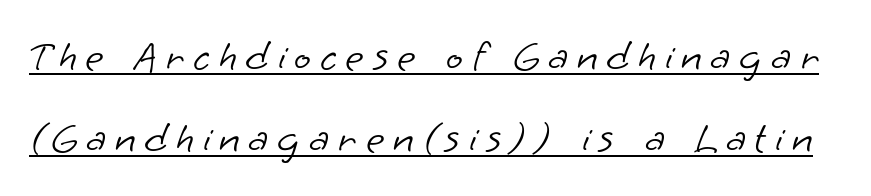
{"serif": "no", "bold": "no", "weight": "light", "width": "normal", "stroke_contrast": "low", "x_height": "small", "monospaced": "no", "underline": "yes", "line_spacing_ratio": 1.87, "letter_spacing": "wide", "letter_spacing_em": 0.2, "glyph_px": 44}
